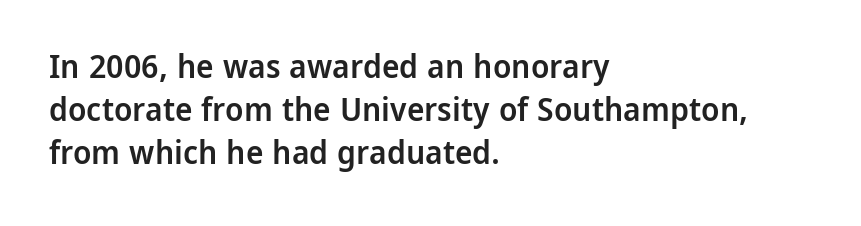
The letterforms sit shoulder to shoulder at normal distance. What weight is shown? A semibold, between regular and bold. Plain, unruled lines of type. The compositor pushed each line to the left boundary.
